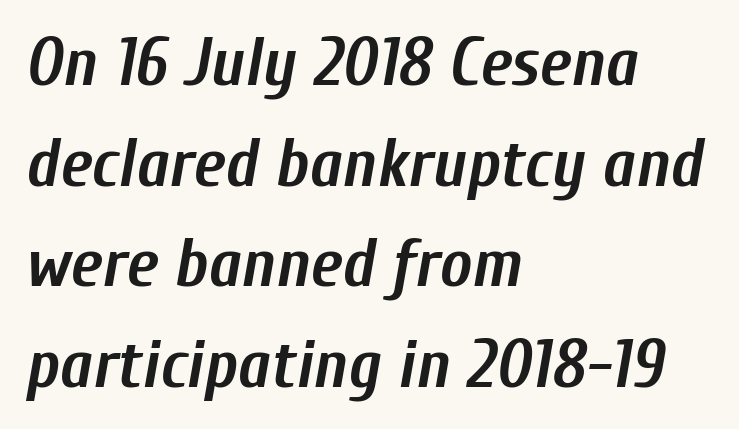
The passage is arranged the way most books set body copy — flush left. Underline: absent. Between one letter and the next there's only the usual sliver of space. Looks like regular typesetting: each glyph gets only the width it needs. Vertical spacing — default. Tall strokes in this sample are angled rather than plumb.
